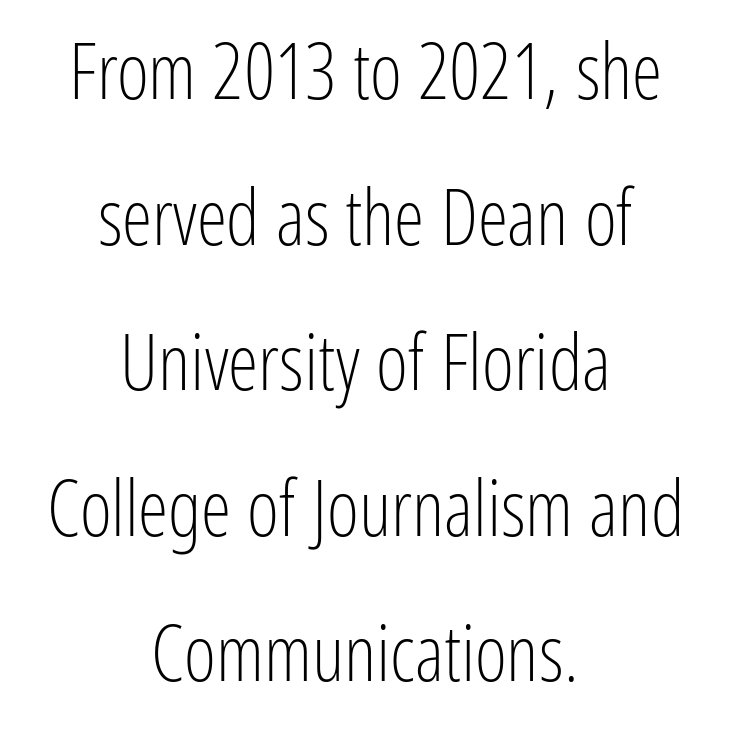
The image shows 77 px light, condensed sans-serif type, upright; set centered, line spacing 1.89x, normal letter spacing, not underlined; low stroke contrast and a medium x-height.
